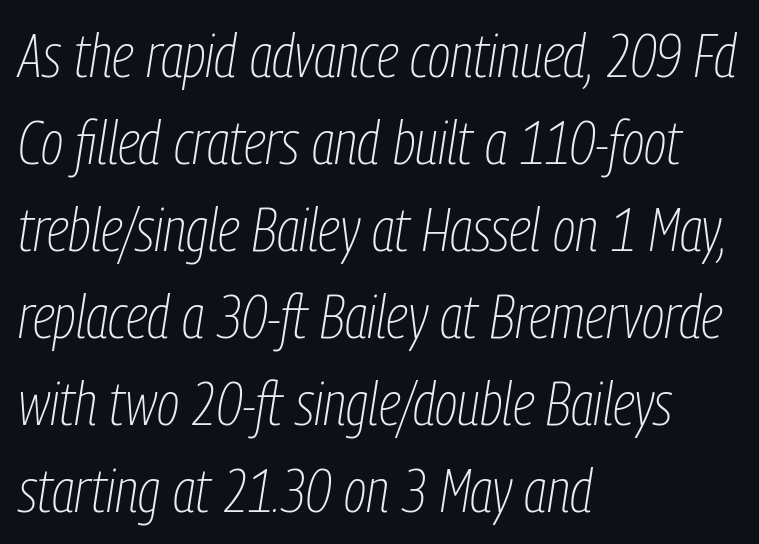
The image shows 60 px thin, condensed type, italic (leaning right); set left-aligned, normal line spacing (1.45x), normal letter spacing, not underlined; low stroke contrast and a medium x-height.
